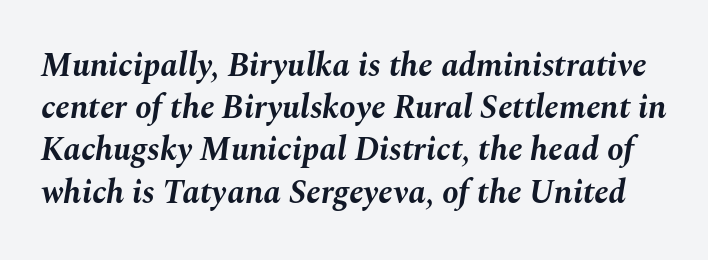
Q: Is the text bold? A: Yes.
Q: Is the text italic (slanted)? A: Yes, it leans right by about 10 degrees.
Q: Is the text underlined? A: No.
Q: Is the spacing between letters normal or unusually wide? A: Normal.
Q: Is the spacing between lines tight, normal or loose? A: Normal.
Q: Width (condensed, normal, or wide)? A: Normal.
Q: Stroke contrast? A: Medium.
Q: x-height? A: Medium.
Q: Monospaced? A: No.
